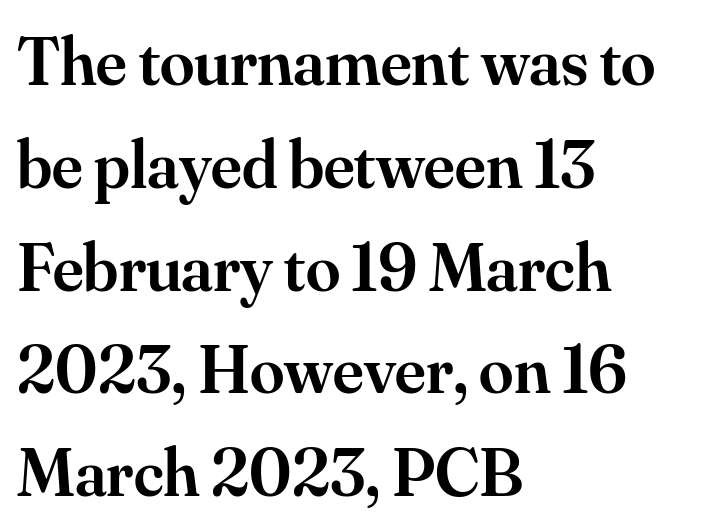
Q: Is the text bold? A: Semi-bold.
Q: Is the text italic (slanted)? A: No, it is upright.
Q: Is the typeface a serif or a sans-serif typeface? A: Serif.
Q: Is the text underlined? A: No.
Q: How is the paragraph aligned? A: Left-aligned.
Q: Is the spacing between letters normal or unusually wide? A: Normal.
Q: Is the spacing between lines tight, normal or loose? A: Normal.
Q: Width (condensed, normal, or wide)? A: Normal.
Q: Stroke contrast? A: Medium.
Q: x-height? A: Small.
Q: Monospaced? A: No.
